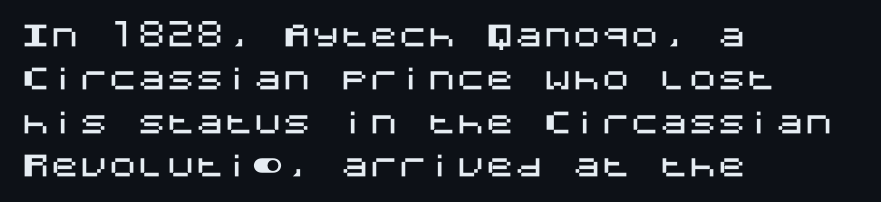
{"serif": "no", "italic": "no", "width": "normal", "stroke_contrast": "medium", "x_height": "large", "underline": "no", "align": "left", "line_spacing": "normal", "line_spacing_ratio": 1.5, "letter_spacing": "normal", "letter_spacing_em": 0.0, "glyph_px": 29}
